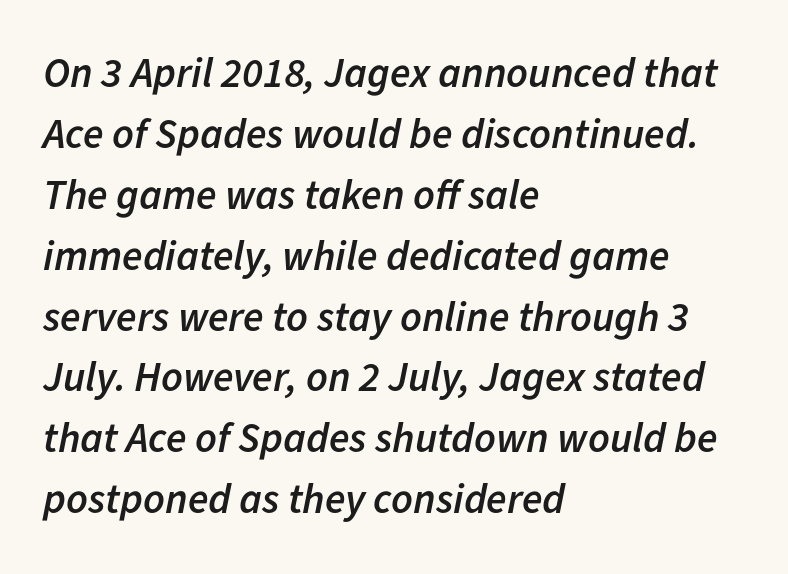
{"italic": "yes", "lean": "right", "slant_degrees": 11, "bold": "semi", "weight": "semibold", "width": "normal", "stroke_contrast": "low", "x_height": "medium", "monospaced": "no", "underline": "no", "align": "left", "line_spacing": "normal", "line_spacing_ratio": 1.45, "letter_spacing": "normal", "letter_spacing_em": 0.0, "glyph_px": 42}
